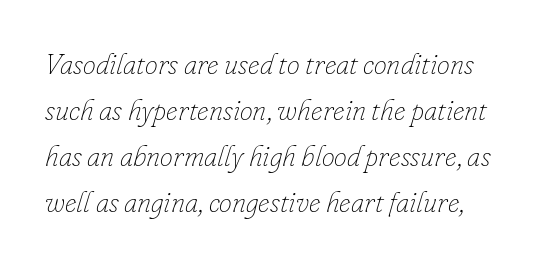
{"italic": "yes", "lean": "right", "slant_degrees": 16, "bold": "no", "weight": "thin", "width": "normal", "stroke_contrast": "low", "x_height": "small", "monospaced": "no", "underline": "no", "line_spacing": "normal", "line_spacing_ratio": 1.59, "letter_spacing": "normal", "letter_spacing_em": 0.0, "glyph_px": 29}
